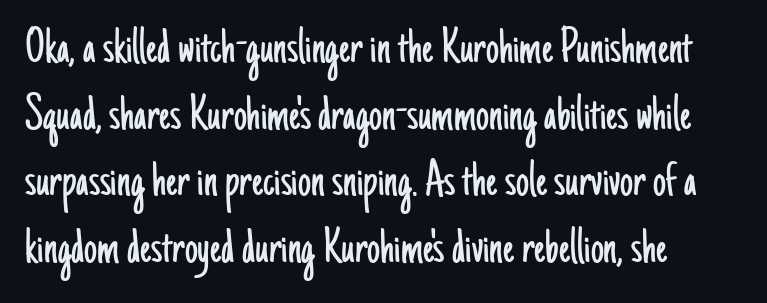
Honestly, the letter spacing is just normal — you wouldn't notice it. Nope, no serifs anywhere on these letters. The line-height multiplier appears to be the usual default. Is the block centered? No — it sits flush against the left margin. Character widths vary here, with narrow letters taking less room than wide ones.
